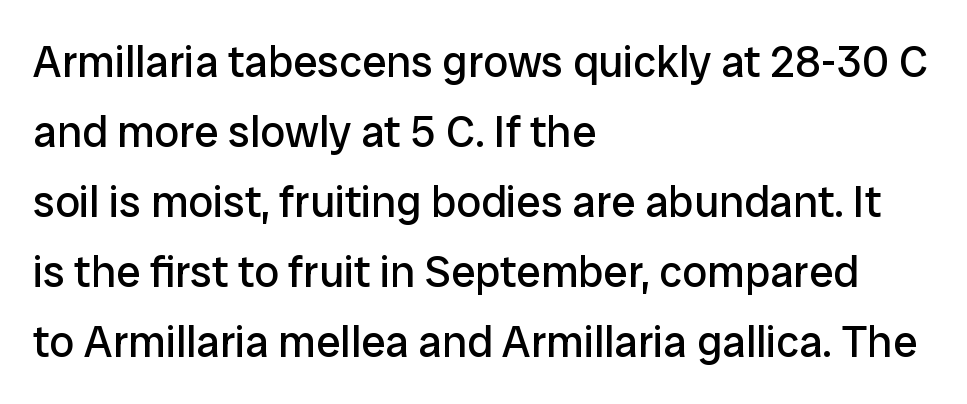
The image shows 44 px regular-weight sans-serif type, upright; set left-aligned, normal line spacing (1.59x), normal letter spacing, not underlined; low stroke contrast and a medium x-height.
